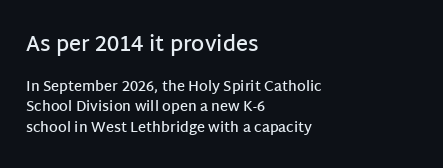
Q: Is the text bold? A: Semi-bold.
Q: Is the text italic (slanted)? A: No, it is upright.
Q: Is the text underlined? A: No.
Q: How is the paragraph aligned? A: Left-aligned.
Q: Is the spacing between letters normal or unusually wide? A: Normal.
Q: Is the spacing between lines tight, normal or loose? A: Normal.
Q: Which block of text is set in a larger size, the first (top) or the second (bottom)? A: The first (top) one.
